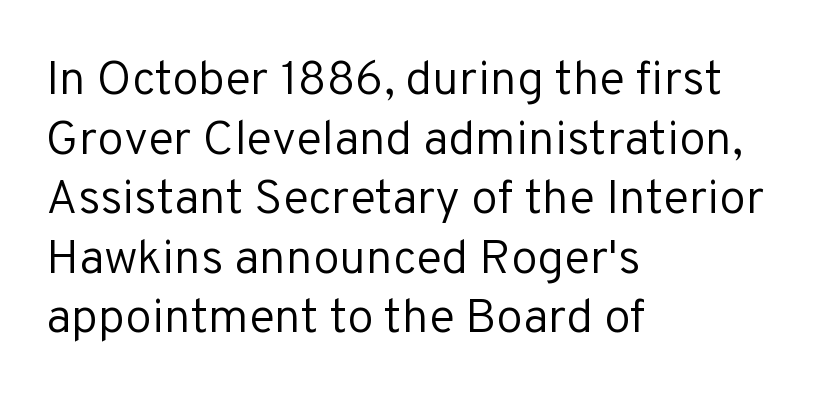
{"serif": "no", "italic": "no", "bold": "no", "weight": "regular", "width": "normal", "stroke_contrast": "low", "x_height": "medium", "monospaced": "no", "underline": "no", "align": "left", "line_spacing_ratio": 1.24, "letter_spacing": "normal", "letter_spacing_em": 0.0, "glyph_px": 48}
